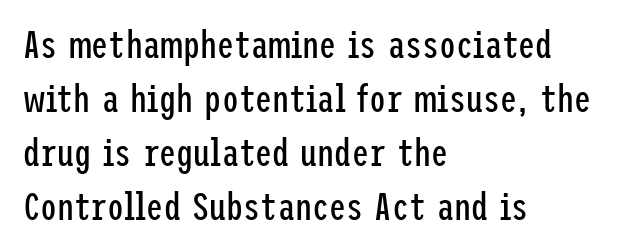
The letterforms sit at book weight or below. Ascenders rise straight up at ninety degrees. Summary of vertical rhythm: regular, with standard interline spacing. Compared with typical body copy, the letter spacing here is the same.
